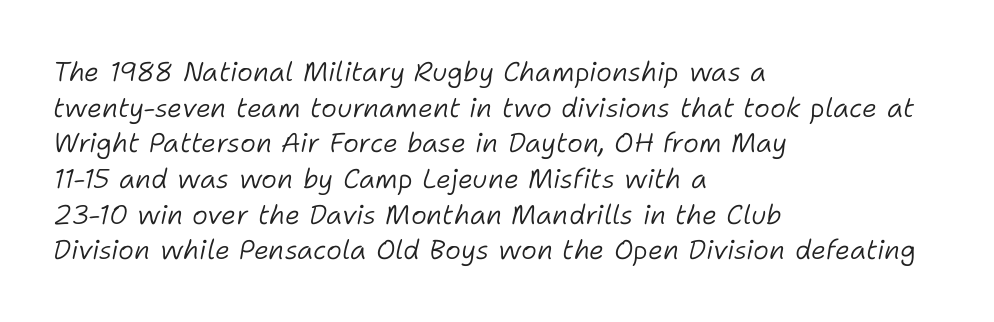
The image shows 27 px text type, italic (leaning right); set left-aligned, normal line spacing (1.32x), normal letter spacing, not underlined.
